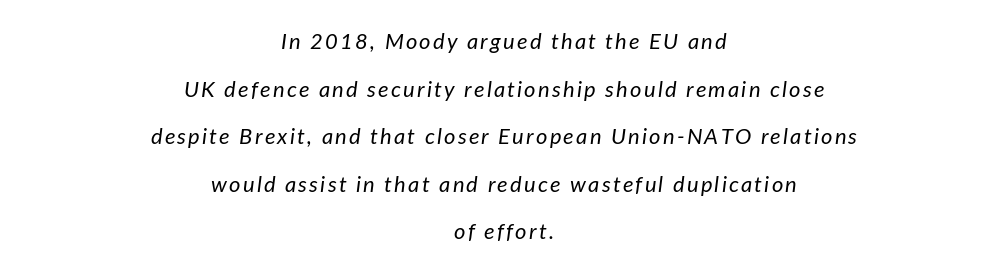
Q: Is the text bold? A: No.
Q: Is the text italic (slanted)? A: Yes, it leans right by about 7 degrees.
Q: Is the text underlined? A: No.
Q: How is the paragraph aligned? A: Centered.
Q: Is the spacing between lines tight, normal or loose? A: Loose.
